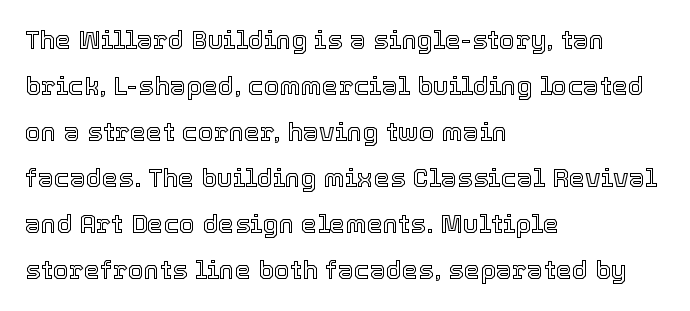
Anything drawn beneath the words? Only blank space. The type sits square on the baseline with zero lean. Each word holds together tightly as a unit, with standard inter-letter gaps. This rendering uses left alignment, leaving the right contour irregular.
